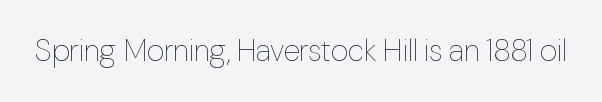
{"italic": "no", "bold": "no", "weight": "thin", "width": "normal", "stroke_contrast": "low", "x_height": "medium", "monospaced": "no", "underline": "no", "letter_spacing": "normal", "letter_spacing_em": 0.0, "glyph_px": 30}
